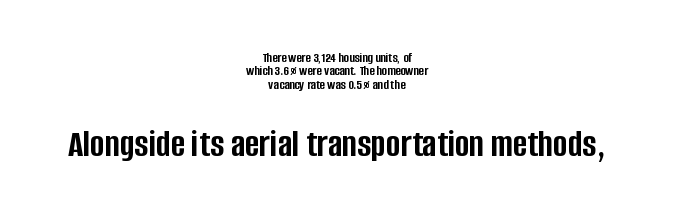
Q: Is the text bold? A: Yes.
Q: Is the text italic (slanted)? A: No, it is upright.
Q: Is the typeface a serif or a sans-serif typeface? A: Sans-serif.
Q: Is the text underlined? A: No.
Q: How is the paragraph aligned? A: Centered.
Q: Is the spacing between letters normal or unusually wide? A: Normal.
Q: Is the spacing between lines tight, normal or loose? A: Tight.
Q: Which block of text is set in a larger size, the first (top) or the second (bottom)? A: The second (bottom) one.
Q: Width (condensed, normal, or wide)? A: Condensed.
Q: Stroke contrast? A: Low.
Q: x-height? A: Large.
Q: Monospaced? A: No.
